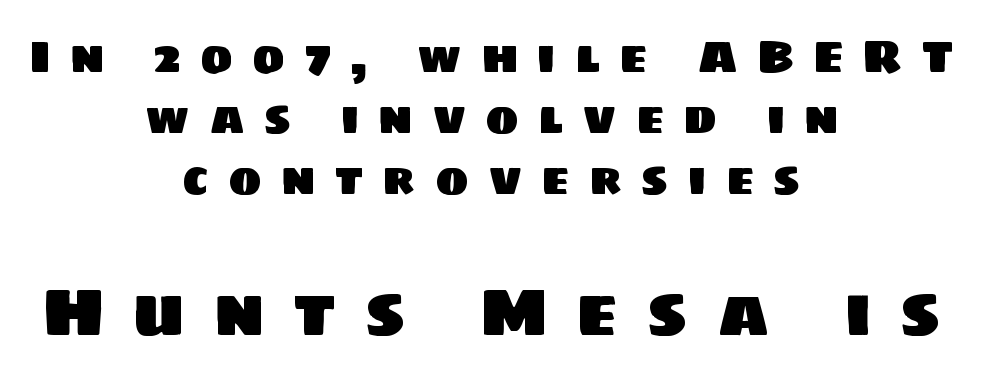
Glance below the letters and you will spot only blank space. Varying glyph widths throughout — classic text-font behaviour. Leading: standard. The rendering enlarges the type as you move from the upper chunk to the lower.
